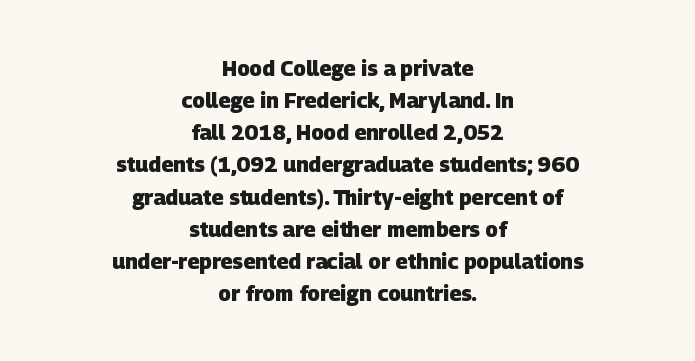
Q: Is the text bold? A: Yes.
Q: Is the text underlined? A: No.
Q: How is the paragraph aligned? A: Centered.
Q: Is the spacing between letters normal or unusually wide? A: Normal.
Q: Is the spacing between lines tight, normal or loose? A: Normal.
